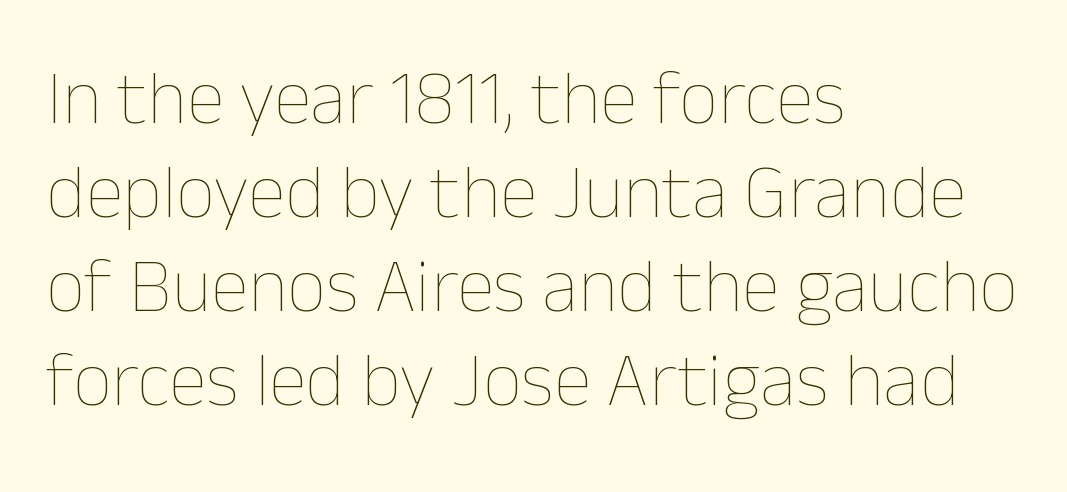
This is the regular roman posture of the typeface. Look at the tracking — it's just the regular setting, nothing added. The lines are quadded left. Stems here are at most as thick as an everyday book face. Spacing verdict: proportional, widths tailored to each character.
